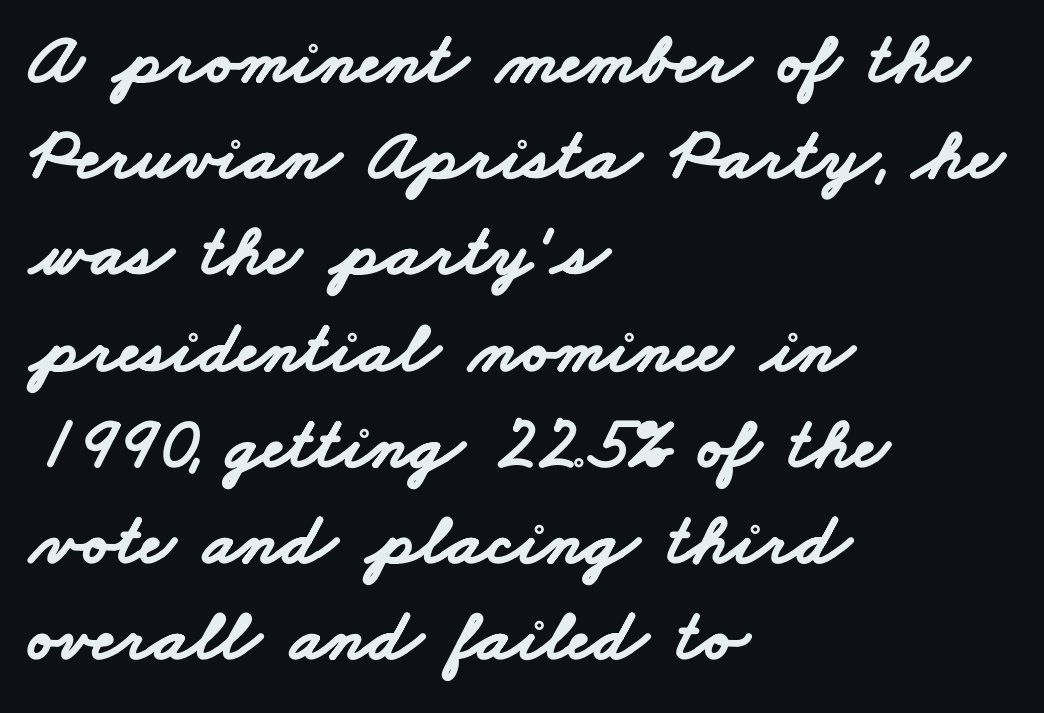
Emphasis by weight is at full strength: bold. Font category for this specimen: sans-serif. Honestly, the row spacing looks completely unremarkable. A clean baseline with only descenders dipping below it.
